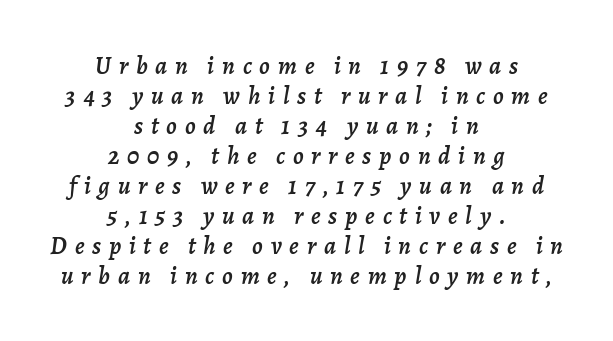
The image shows 25 px text type, italic (leaning right); set centered, line spacing 1.2x, unusually wide letter spacing (+0.31 em), not underlined.
